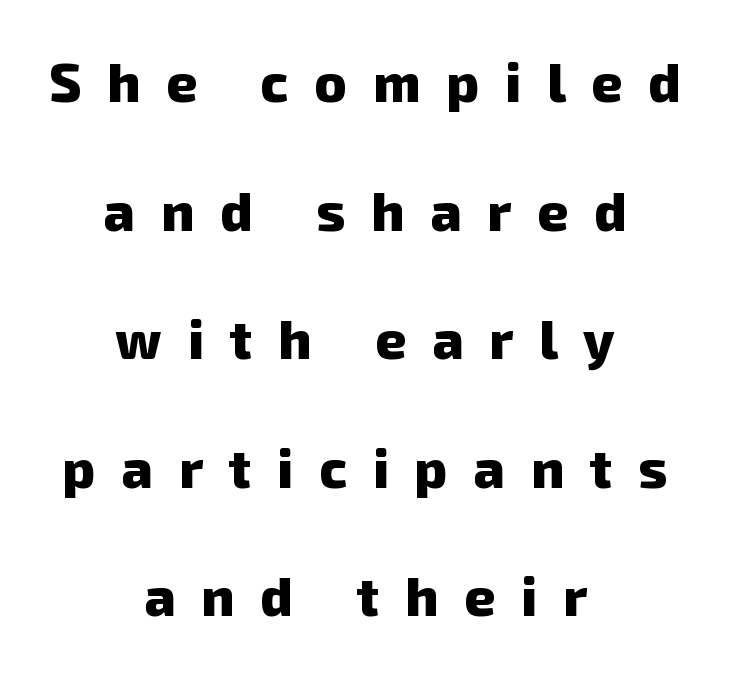
{"serif": "no", "bold": "yes", "weight": "heavy", "width": "normal", "stroke_contrast": "low", "x_height": "medium", "monospaced": "no", "underline": "no", "align": "center", "line_spacing": "loose", "line_spacing_ratio": 2.38, "letter_spacing": "wide", "letter_spacing_em": 0.48, "glyph_px": 54}
